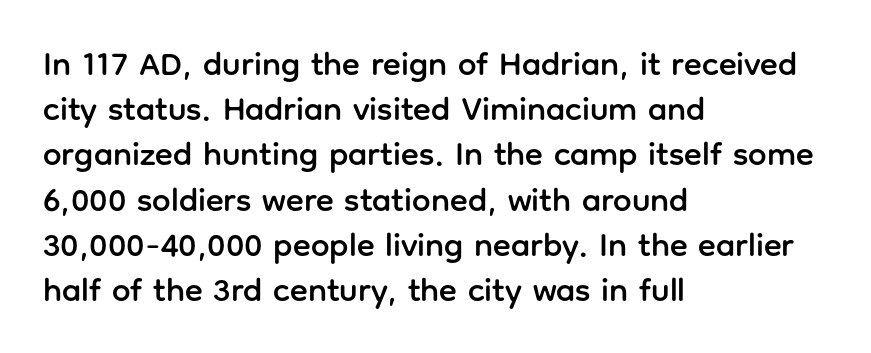
{"serif": "no", "italic": "no", "width": "normal", "stroke_contrast": "low", "x_height": "medium", "monospaced": "no", "underline": "no", "align": "left", "line_spacing": "normal", "line_spacing_ratio": 1.37, "letter_spacing": "normal", "letter_spacing_em": 0.0, "glyph_px": 33}
